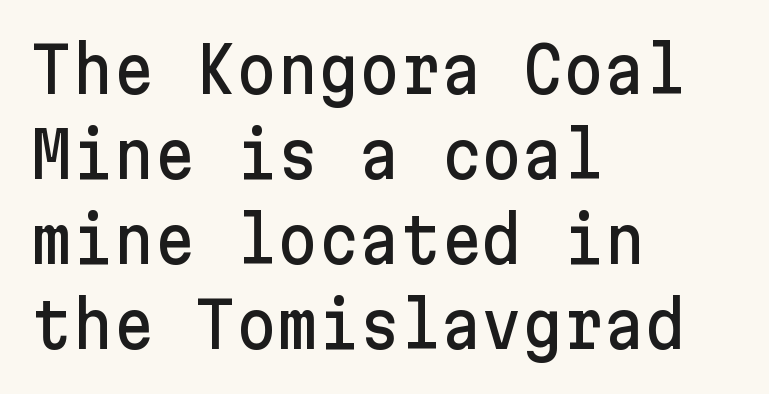
Q: Is the text italic (slanted)? A: No, it is upright.
Q: Is the typeface a serif or a sans-serif typeface? A: Sans-serif.
Q: Is the text underlined? A: No.
Q: How is the paragraph aligned? A: Left-aligned.
Q: Is the spacing between letters normal or unusually wide? A: Normal.
Q: Is the spacing between lines tight, normal or loose? A: Normal.
Q: Width (condensed, normal, or wide)? A: Normal.
Q: Stroke contrast? A: Low.
Q: x-height? A: Medium.
